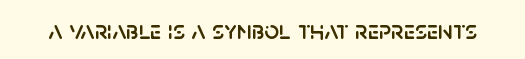
Is there any slant? The stems are plumb. Descenders are the only things crossing below the line. The line texture is even and compact thanks to regular tracking.
